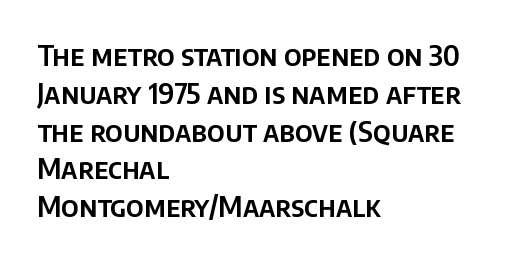
The image shows 28 px sans-serif type, upright; set left-aligned, normal line spacing (1.35x), normal letter spacing, not underlined; low stroke contrast and a large x-height.
